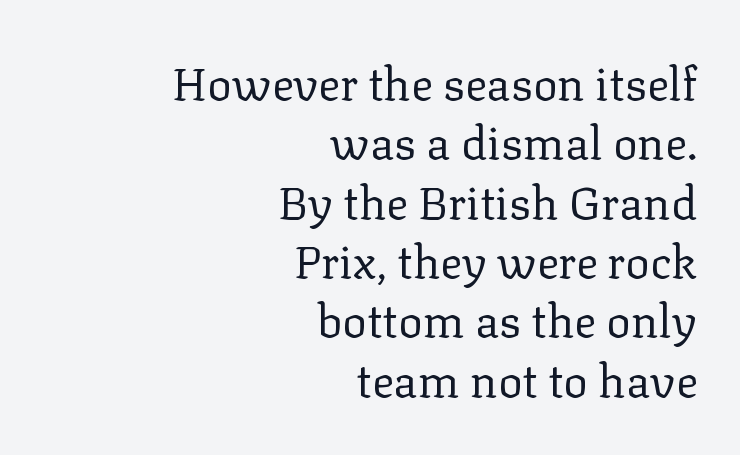
Q: Is the text bold? A: No.
Q: Is the text italic (slanted)? A: No, it is upright.
Q: Is the typeface a serif or a sans-serif typeface? A: Serif.
Q: Is the text underlined? A: No.
Q: How is the paragraph aligned? A: Right-aligned.
Q: Is the spacing between letters normal or unusually wide? A: Normal.
Q: Is the spacing between lines tight, normal or loose? A: Normal.
Q: Width (condensed, normal, or wide)? A: Normal.
Q: Stroke contrast? A: Low.
Q: x-height? A: Medium.
Q: Monospaced? A: No.
